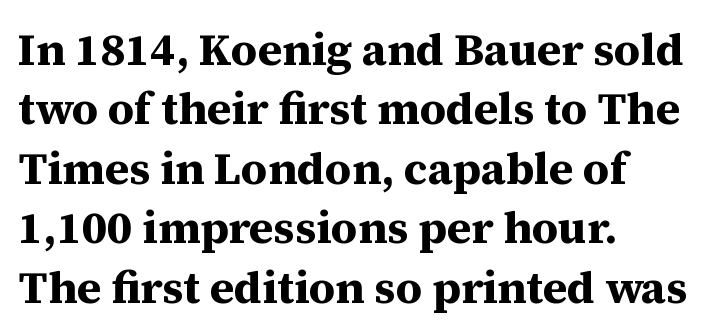
The image shows 45 px bold serif type, upright; set left-aligned, normal line spacing (1.32x), normal letter spacing, not underlined; medium stroke contrast and a medium x-height.
